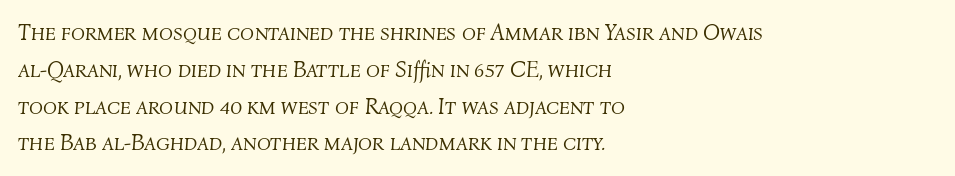
The designer left line spacing at the default. Left-aligned paragraph, ragged on the right. The typeface has the unassuming heft of standard copy or less. When letters slant like this, we call the style italic.
